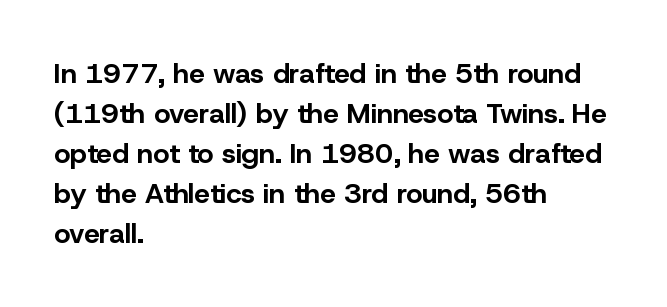
Q: Is the text bold? A: Yes.
Q: Is the text italic (slanted)? A: No, it is upright.
Q: Is the typeface a serif or a sans-serif typeface? A: Sans-serif.
Q: Is the text underlined? A: No.
Q: How is the paragraph aligned? A: Left-aligned.
Q: Is the spacing between letters normal or unusually wide? A: Normal.
Q: Is the spacing between lines tight, normal or loose? A: Normal.
Q: Width (condensed, normal, or wide)? A: Normal.
Q: Stroke contrast? A: Low.
Q: x-height? A: Medium.
Q: Monospaced? A: No.
